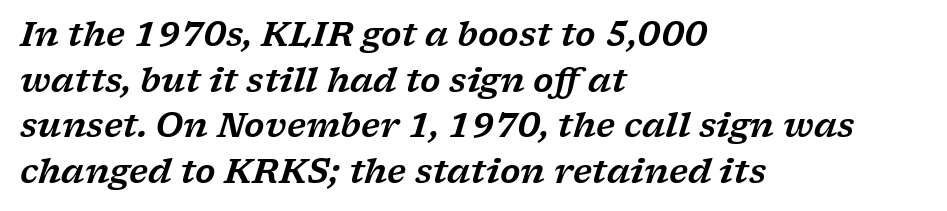
It's the slanting kind of type. Which margin do the lines hug? The left one — the right edge is uneven. The designer went with a serif here, giving each stem small feet. Do the characters align in a grid? No, the font is proportional. The foot of each line stays bare and open. Characters follow at the spacing the type designer built in.
